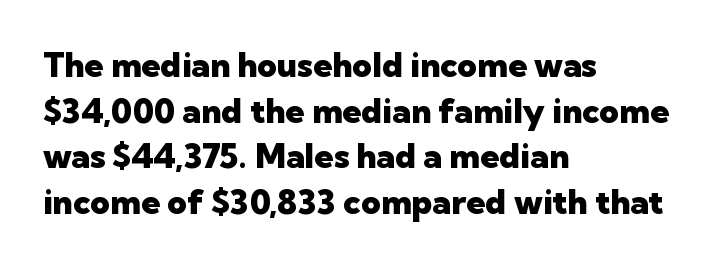
The image shows 34 px heavy sans-serif type, upright; set left-aligned, normal line spacing (1.34x), normal letter spacing, not underlined; low stroke contrast and a medium x-height.
